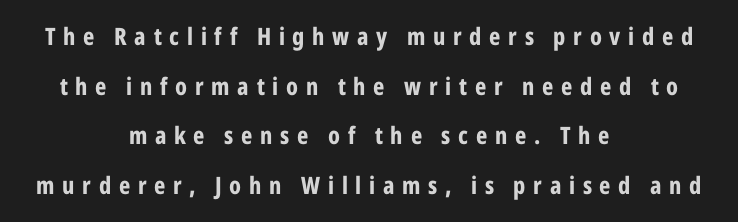
{"italic": "no", "bold": "yes", "underline": "no", "align": "center", "line_spacing": "loose", "line_spacing_ratio": 2.07, "letter_spacing": "wide", "letter_spacing_em": 0.32, "glyph_px": 24}
